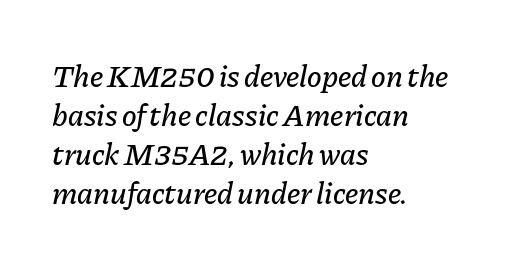
{"italic": "yes", "lean": "right", "slant_degrees": 11, "width": "normal", "stroke_contrast": "low", "x_height": "medium", "monospaced": "no", "underline": "no", "align": "left", "line_spacing": "normal", "line_spacing_ratio": 1.26, "letter_spacing": "normal", "letter_spacing_em": 0.0, "glyph_px": 31}
